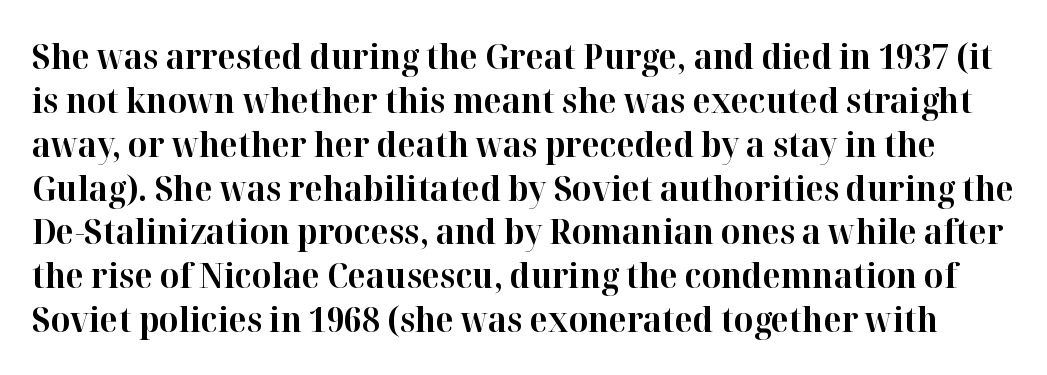
The image shows 34 px bold serif type, upright; set normal line spacing (1.29x), normal letter spacing, not underlined; high stroke contrast and a medium x-height.
